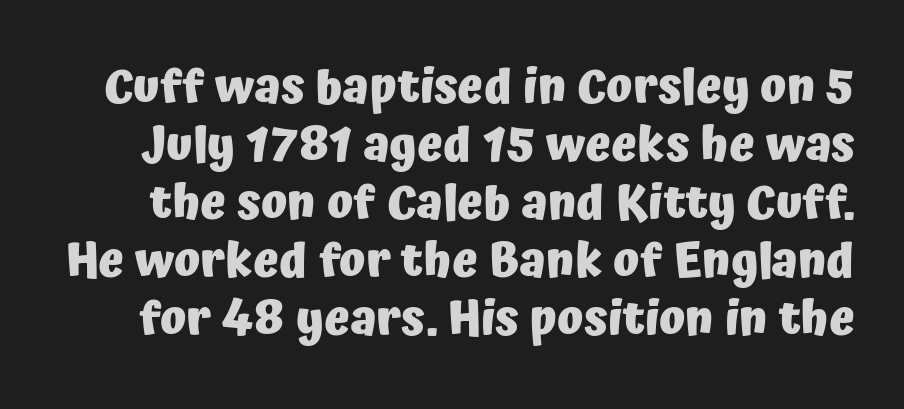
{"serif": "no", "italic": "no", "bold": "yes", "weight": "heavy", "width": "normal", "stroke_contrast": "low", "x_height": "medium", "monospaced": "no", "underline": "no", "line_spacing_ratio": 1.21, "letter_spacing": "normal", "letter_spacing_em": 0.0, "glyph_px": 48}
